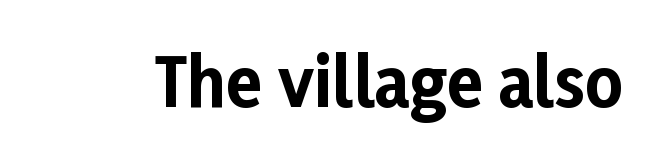
The image shows 66 px bold sans-serif type, upright; set normal letter spacing, not underlined; low stroke contrast and a medium x-height.
